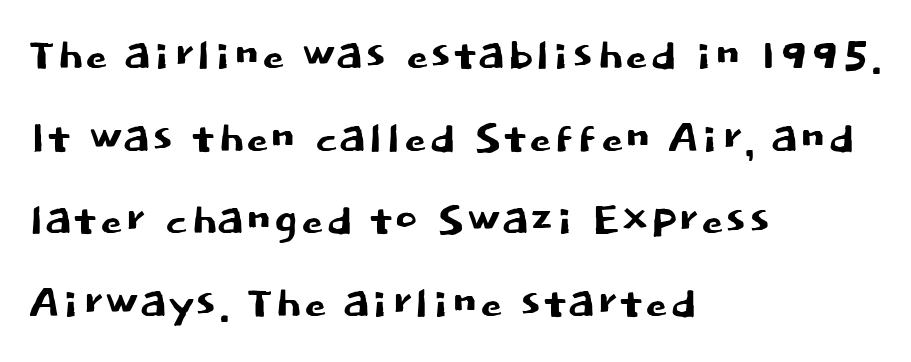
Q: Is the text italic (slanted)? A: No, it is upright.
Q: Is the typeface a serif or a sans-serif typeface? A: Sans-serif.
Q: Is the text underlined? A: No.
Q: How is the paragraph aligned? A: Left-aligned.
Q: Is the spacing between letters normal or unusually wide? A: Normal.
Q: Is the spacing between lines tight, normal or loose? A: Normal.
Q: Width (condensed, normal, or wide)? A: Normal.
Q: Stroke contrast? A: Low.
Q: x-height? A: Large.
Q: Monospaced? A: No.
